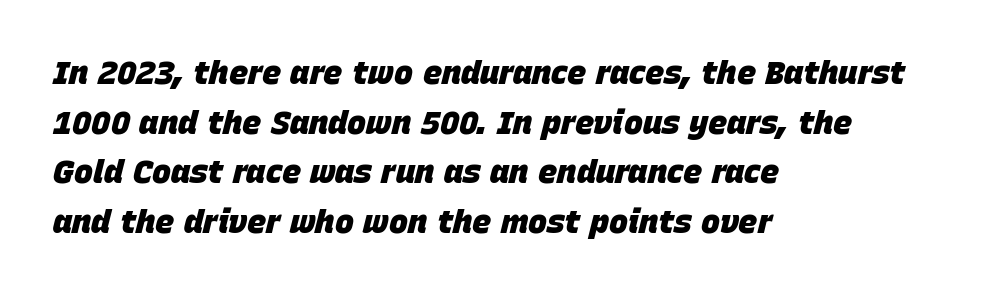
Q: Is the text bold? A: Yes.
Q: Is the text italic (slanted)? A: Yes, it leans right by about 15 degrees.
Q: Is the text underlined? A: No.
Q: How is the paragraph aligned? A: Left-aligned.
Q: Is the spacing between letters normal or unusually wide? A: Normal.
Q: Is the spacing between lines tight, normal or loose? A: Normal.
Q: Width (condensed, normal, or wide)? A: Normal.
Q: Stroke contrast? A: Low.
Q: x-height? A: Large.
Q: Monospaced? A: No.
